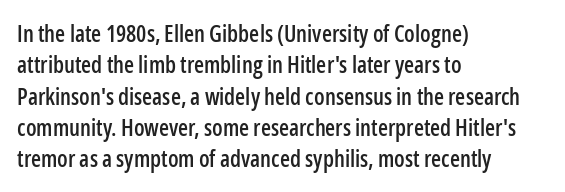
The passage shown is not underscored anywhere. The line texture is even and compact thanks to regular tracking. Nope, not italic — everything's standing straight. Each line starts at the same left margin while the right side varies. Notice how descenders clear the ascenders below comfortably — that's standard leading.
